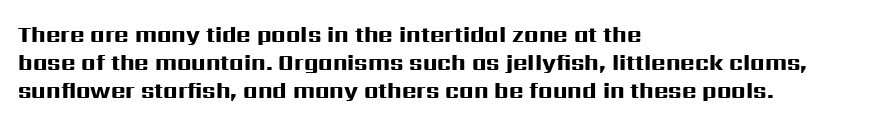
The image shows 22 px bold type, upright; set left-aligned, normal line spacing (1.27x), normal letter spacing, not underlined.
